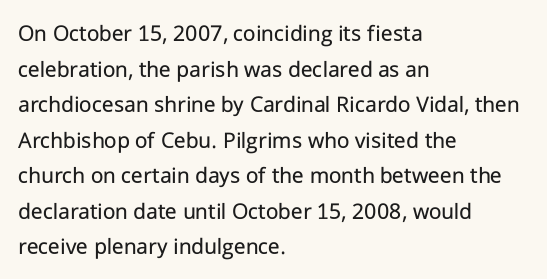
Q: Is the text bold? A: No.
Q: Is the text italic (slanted)? A: No, it is upright.
Q: Is the text underlined? A: No.
Q: How is the paragraph aligned? A: Left-aligned.
Q: Is the spacing between letters normal or unusually wide? A: Normal.
Q: Is the spacing between lines tight, normal or loose? A: Normal.
